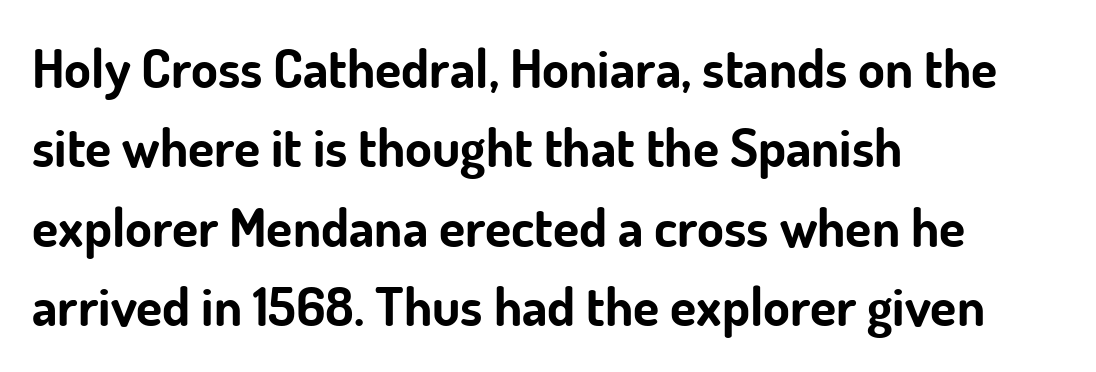
All the whitespace from short lines collects on the right. On the weight axis this lands at bold, roughly 700. Every stem runs plumb, perpendicular to the baseline. A sans-serif font was chosen for this passage.
